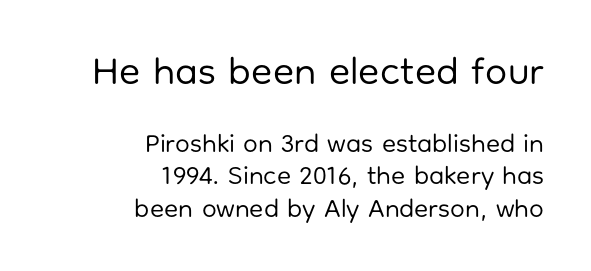
The face looks like a standard text weight, possibly lighter. This is the regular roman posture of the typeface. Varying glyph widths throughout — classic text-font behaviour. The passage shown is typeset with a sans-serif family. Typesetter's note — upper block bumped up in size, lower block left smaller. Notice how descenders clear the ascenders below comfortably — that's standard leading.
